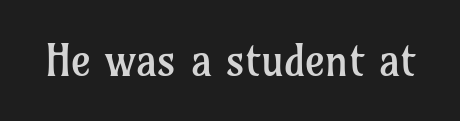
Q: Is the text bold? A: No.
Q: Is the text italic (slanted)? A: No, it is upright.
Q: Is the typeface a serif or a sans-serif typeface? A: Serif.
Q: Is the text underlined? A: No.
Q: Is the spacing between letters normal or unusually wide? A: Normal.
Q: Width (condensed, normal, or wide)? A: Normal.
Q: Stroke contrast? A: Low.
Q: x-height? A: Medium.
Q: Monospaced? A: No.
